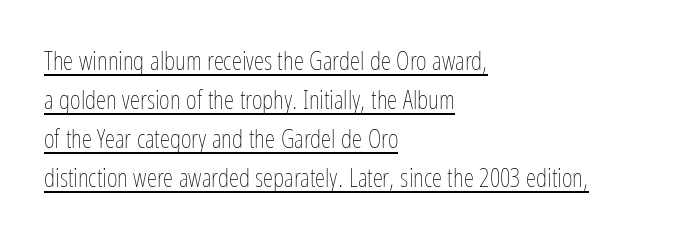
{"italic": "no", "bold": "no", "underline": "yes", "align": "left", "line_spacing": "normal", "line_spacing_ratio": 1.5, "letter_spacing": "normal", "letter_spacing_em": 0.0, "glyph_px": 26}
